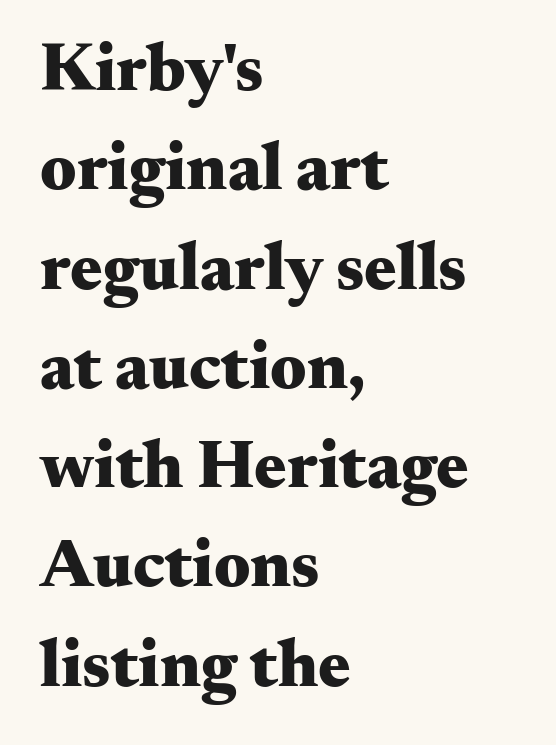
Short note: letters normally spaced. Each new line begins a customary step beneath the previous one. The lines in this sample share a left origin and differ only in where they stop. Serifs: yes, visible at the terminals of the letterforms.
